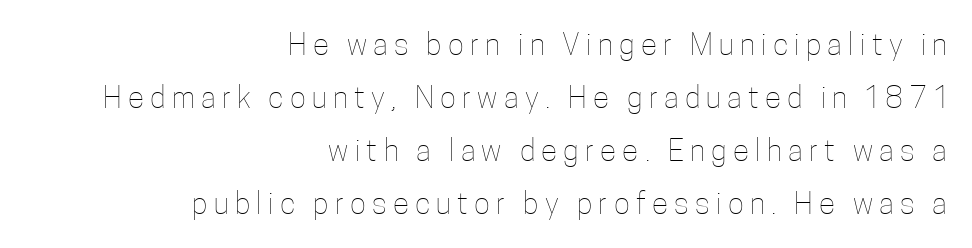
Q: Is the text bold? A: No.
Q: Is the text italic (slanted)? A: No, it is upright.
Q: Is the text underlined? A: No.
Q: How is the paragraph aligned? A: Right-aligned.
Q: Is the spacing between letters normal or unusually wide? A: Unusually wide.
Q: Width (condensed, normal, or wide)? A: Condensed.
Q: Stroke contrast? A: Low.
Q: x-height? A: Medium.
Q: Monospaced? A: No.
